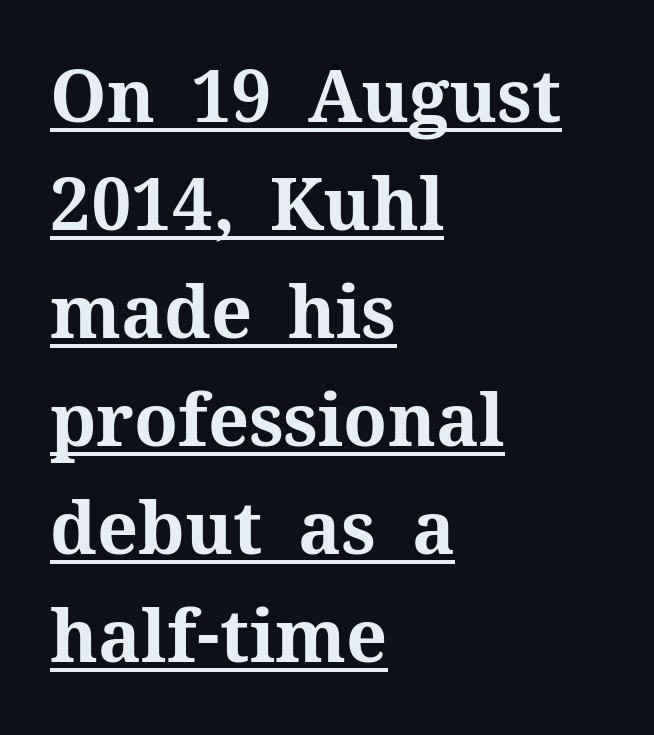
{"serif": "yes", "italic": "no", "bold": "yes", "weight": "bold", "width": "normal", "stroke_contrast": "medium", "x_height": "medium", "monospaced": "no", "underline": "yes", "align": "left", "line_spacing": "normal", "line_spacing_ratio": 1.5, "letter_spacing": "normal", "letter_spacing_em": 0.0, "glyph_px": 72}
